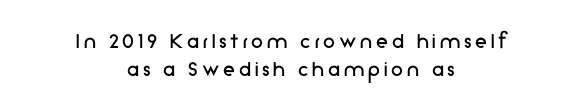
{"italic": "no", "bold": "no", "underline": "no", "align": "center", "line_spacing": "tight", "line_spacing_ratio": 1.15, "glyph_px": 24}
